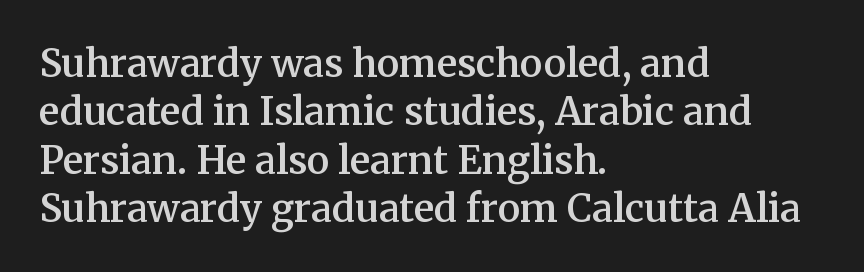
The zone under the glyphs is completely vacant. Regarding leading, the lines here are spaced in the standard way. The characters display serif detailing at their extremities. Default kerning and tracking; the words read as compact shapes.
